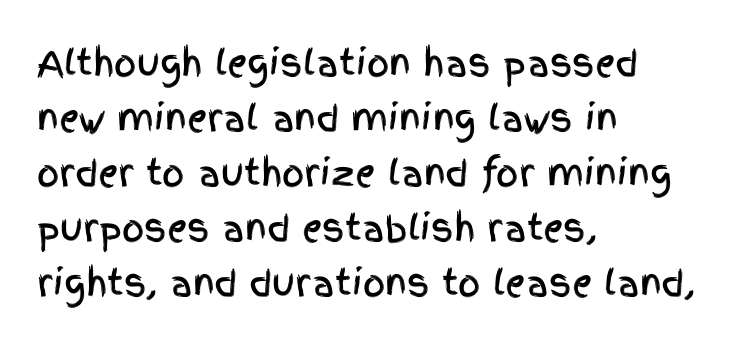
The image shows 35 px condensed sans-serif type, upright; set left-aligned, normal line spacing (1.57x), normal letter spacing, not underlined; a large x-height.
